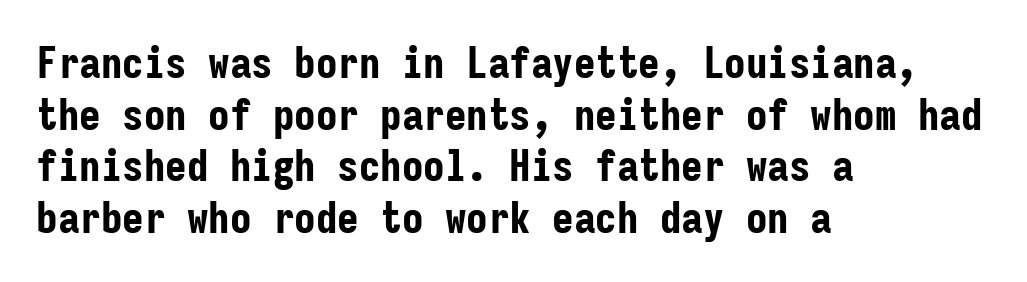
Q: Is the text bold? A: Yes.
Q: Is the text italic (slanted)? A: No, it is upright.
Q: Is the typeface a serif or a sans-serif typeface? A: Sans-serif.
Q: Is the text underlined? A: No.
Q: How is the paragraph aligned? A: Left-aligned.
Q: Is the spacing between letters normal or unusually wide? A: Normal.
Q: Width (condensed, normal, or wide)? A: Condensed.
Q: Stroke contrast? A: Low.
Q: x-height? A: Medium.
Q: Monospaced? A: Yes.
